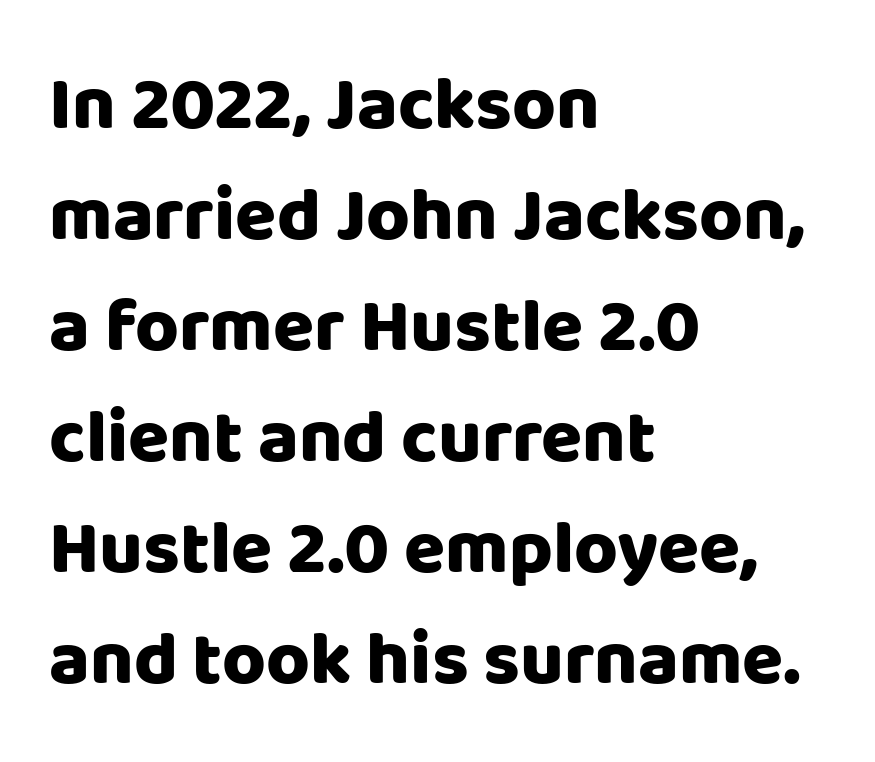
The image shows 75 px heavy sans-serif type, upright; set left-aligned, normal line spacing (1.48x), normal letter spacing, not underlined; low stroke contrast and a large x-height.
